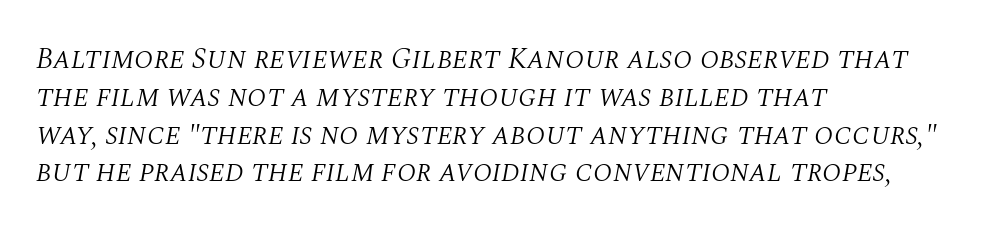
The image shows 30 px light serif type, italic (leaning right); set left-aligned, normal line spacing (1.26x), normal letter spacing, not underlined; medium stroke contrast and a large x-height.
